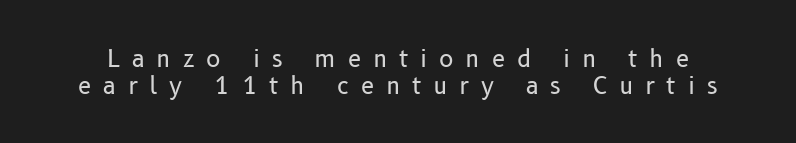
The passage shown has open, widely tracked lettering throughout. Vertical stems look standard width or narrower in stroke. Ordinary non-slanted type is in use. Does the leading feel generous? Not at all — it's pinched.
